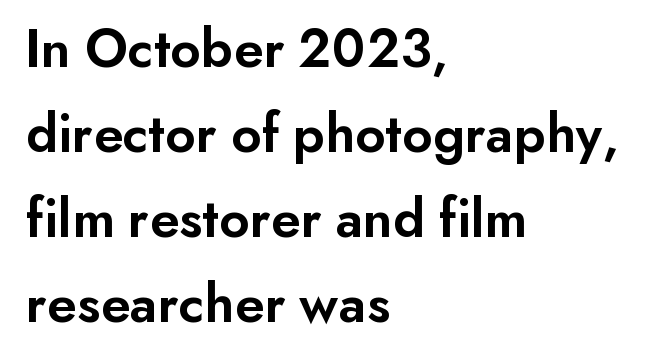
The image shows 56 px semibold sans-serif type, upright; set left-aligned, normal line spacing (1.52x), normal letter spacing, not underlined; low stroke contrast and a small x-height.
